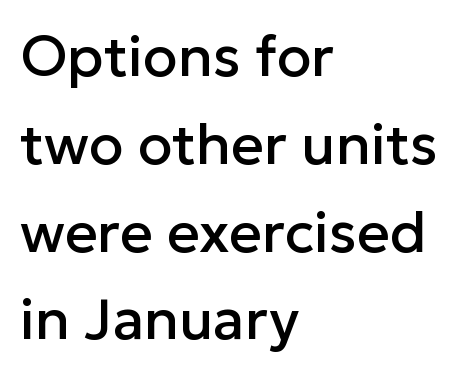
Q: Is the text italic (slanted)? A: No, it is upright.
Q: Is the typeface a serif or a sans-serif typeface? A: Sans-serif.
Q: Is the text underlined? A: No.
Q: How is the paragraph aligned? A: Left-aligned.
Q: Is the spacing between letters normal or unusually wide? A: Normal.
Q: Is the spacing between lines tight, normal or loose? A: Normal.
Q: Width (condensed, normal, or wide)? A: Normal.
Q: Stroke contrast? A: Low.
Q: x-height? A: Medium.
Q: Monospaced? A: No.
